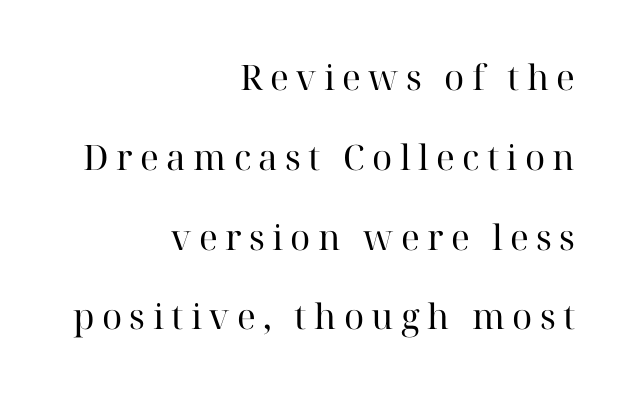
Q: Is the text bold? A: No.
Q: Is the text italic (slanted)? A: No, it is upright.
Q: Is the typeface a serif or a sans-serif typeface? A: Serif.
Q: Is the text underlined? A: No.
Q: How is the paragraph aligned? A: Right-aligned.
Q: Is the spacing between letters normal or unusually wide? A: Unusually wide.
Q: Is the spacing between lines tight, normal or loose? A: Loose.
Q: Width (condensed, normal, or wide)? A: Normal.
Q: Stroke contrast? A: High.
Q: x-height? A: Medium.
Q: Monospaced? A: No.
